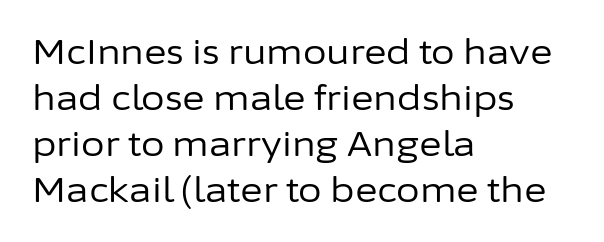
Underline: absent. A roman cut, with each character standing at attention. Compared with typical body copy, the letter spacing here is the same. Notice how descenders clear the ascenders below comfortably — that's standard leading. Each line starts at the same left margin while the right side varies.
